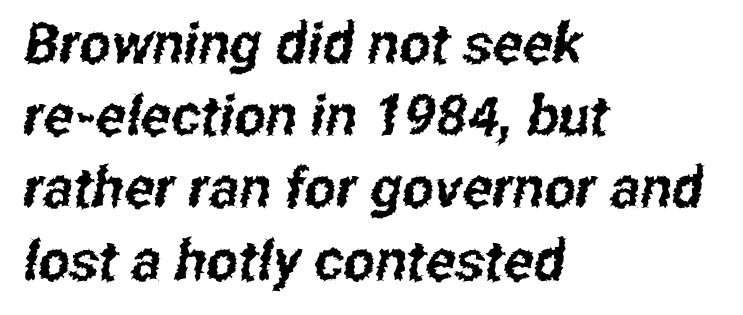
Any mark beneath the type? The region is blank. The setting favours the left margin, as ordinary paragraphs usually do. Spacing between characters is what you'd get straight out of the box. Is this a fixed-width face? No — the glyphs have proportional, varying widths. Font category for this specimen: sans-serif. Is there much room between lines? A standard amount, neither cramped nor airy.
